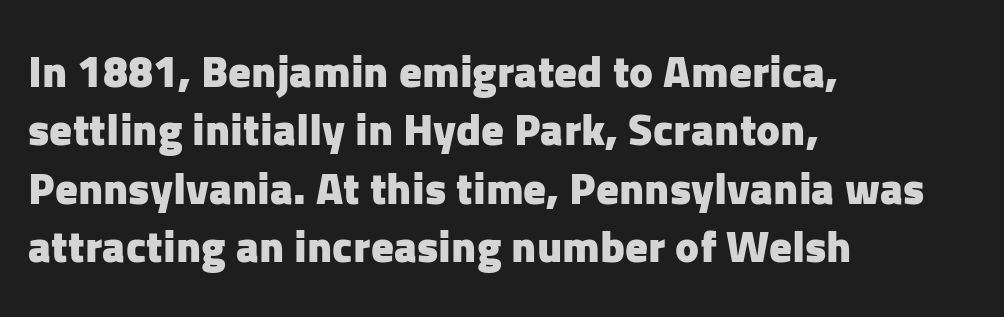
The image shows 45 px heavy sans-serif type, upright; set left-aligned, normal line spacing (1.3x), normal letter spacing, not underlined; low stroke contrast and a medium x-height.
